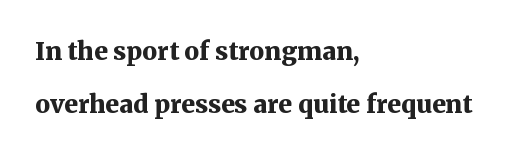
Q: Is the text bold? A: Yes.
Q: Is the text italic (slanted)? A: No, it is upright.
Q: Is the text underlined? A: No.
Q: How is the paragraph aligned? A: Left-aligned.
Q: Is the spacing between letters normal or unusually wide? A: Normal.
Q: Is the spacing between lines tight, normal or loose? A: Loose.
